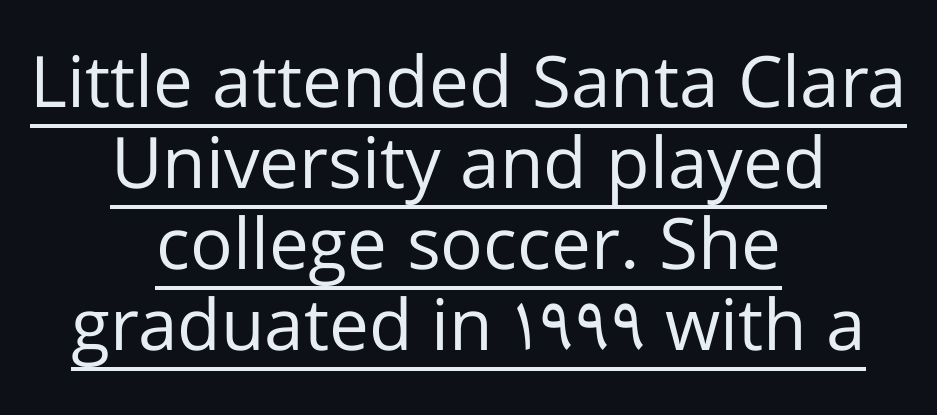
{"serif": "no", "italic": "no", "bold": "no", "weight": "regular", "width": "normal", "stroke_contrast": "low", "x_height": "medium", "monospaced": "no", "underline": "yes", "align": "center", "line_spacing": "tight", "line_spacing_ratio": 1.14, "letter_spacing": "normal", "letter_spacing_em": 0.0, "glyph_px": 71}
